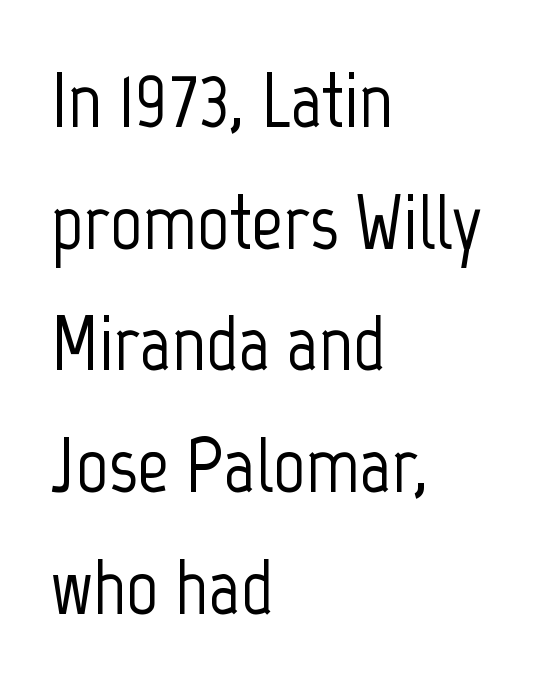
{"serif": "no", "italic": "no", "width": "condensed", "stroke_contrast": "low", "x_height": "medium", "monospaced": "no", "underline": "no", "align": "left", "line_spacing": "normal", "line_spacing_ratio": 1.54, "letter_spacing": "normal", "letter_spacing_em": 0.0, "glyph_px": 79}
